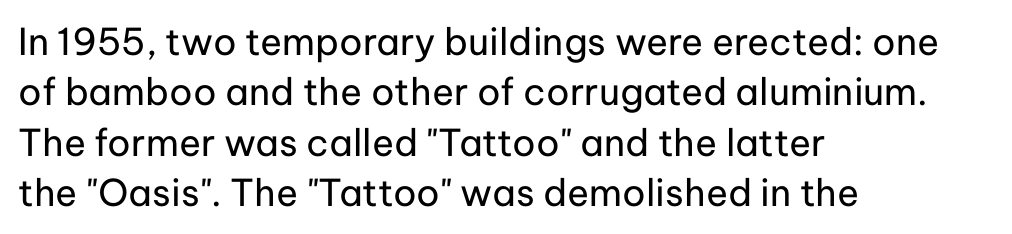
The image shows 37 px regular-weight sans-serif type, upright; set left-aligned, normal line spacing (1.36x), normal letter spacing, not underlined; low stroke contrast and a medium x-height.
